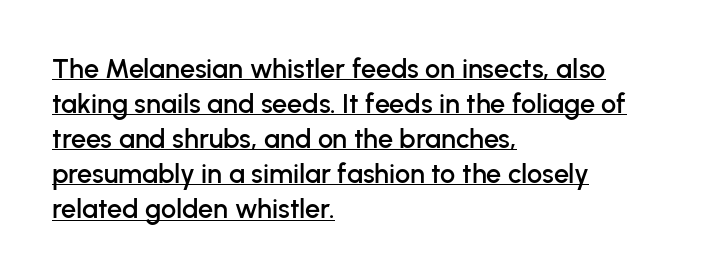
{"italic": "no", "underline": "yes", "align": "left", "line_spacing": "normal", "line_spacing_ratio": 1.3, "letter_spacing": "normal", "letter_spacing_em": 0.0, "glyph_px": 27}
